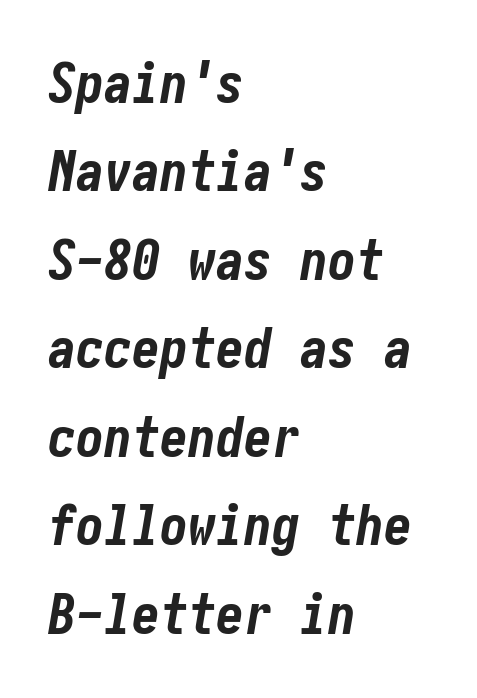
{"italic": "yes", "lean": "right", "slant_degrees": 10, "bold": "yes", "weight": "bold", "width": "condensed", "stroke_contrast": "low", "x_height": "medium", "underline": "no", "align": "left", "line_spacing": "normal", "line_spacing_ratio": 1.58, "letter_spacing": "normal", "letter_spacing_em": 0.0, "glyph_px": 56}
